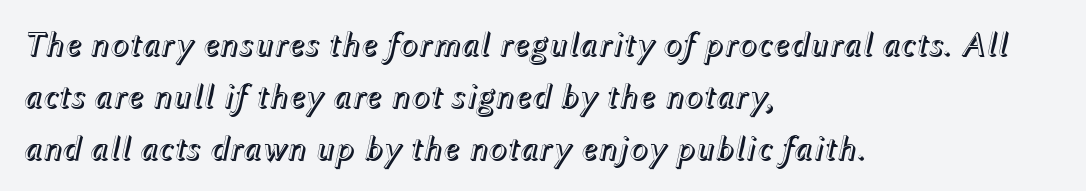
The image shows 35 px text type, italic (leaning right); set left-aligned, normal line spacing (1.48x), normal letter spacing, not underlined; a medium x-height.
